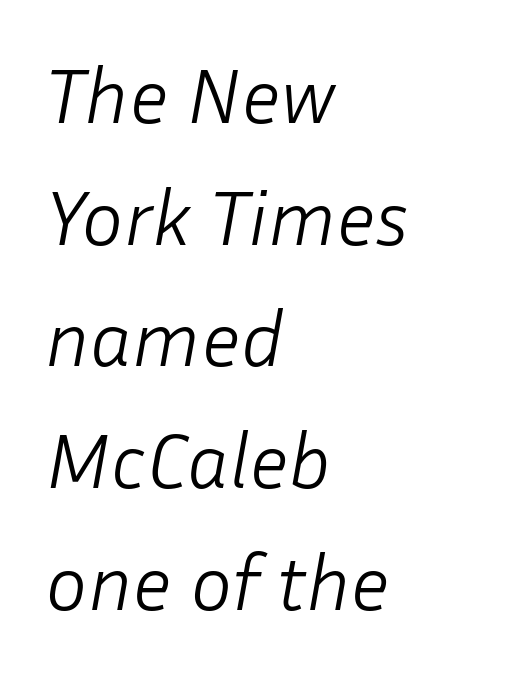
The image shows 79 px light type, italic (leaning right); set left-aligned, normal line spacing (1.54x), normal letter spacing, not underlined; low stroke contrast and a medium x-height.
